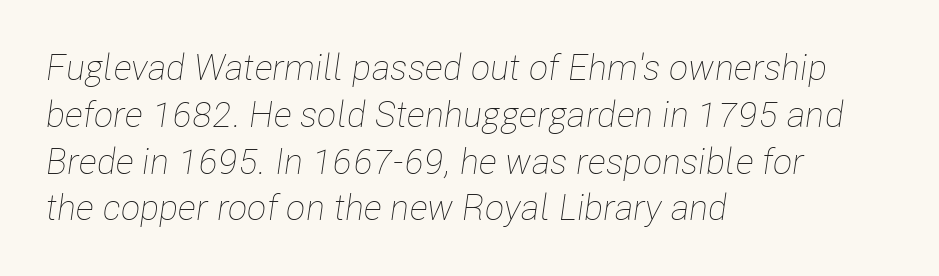
Q: Is the text bold? A: No.
Q: Is the text italic (slanted)? A: Yes, it leans right by about 8 degrees.
Q: Is the text underlined? A: No.
Q: How is the paragraph aligned? A: Left-aligned.
Q: Is the spacing between letters normal or unusually wide? A: Normal.
Q: Is the spacing between lines tight, normal or loose? A: Normal.
Q: Width (condensed, normal, or wide)? A: Condensed.
Q: Stroke contrast? A: Low.
Q: x-height? A: Medium.
Q: Monospaced? A: No.
